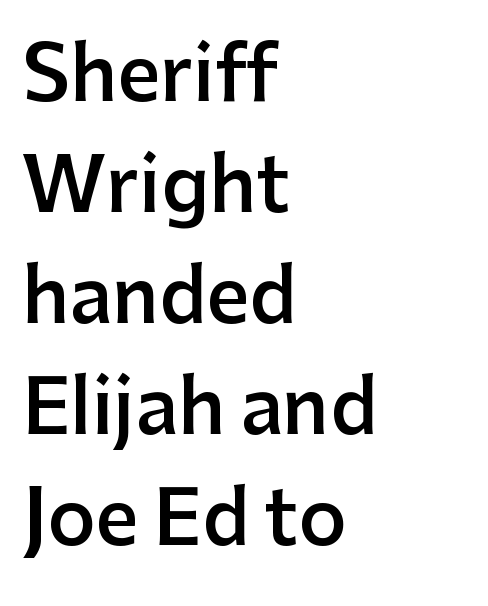
The image shows 75 px semibold sans-serif type, upright; set left-aligned, normal line spacing (1.48x), normal letter spacing, not underlined; low stroke contrast and a medium x-height.
